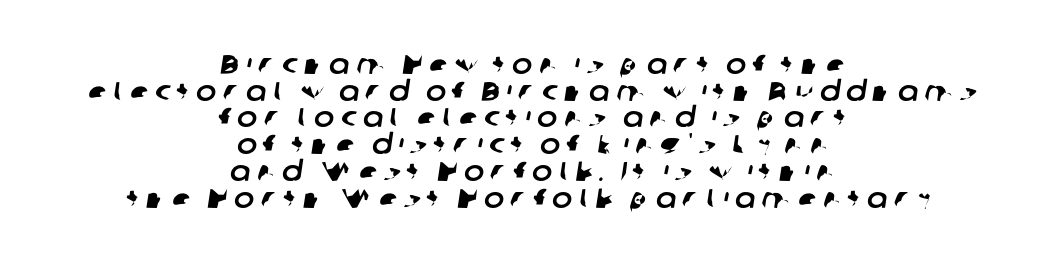
{"underline": "no", "align": "center", "line_spacing": "tight", "line_spacing_ratio": 0.99, "letter_spacing": "wide", "letter_spacing_em": 0.24, "glyph_px": 27}
